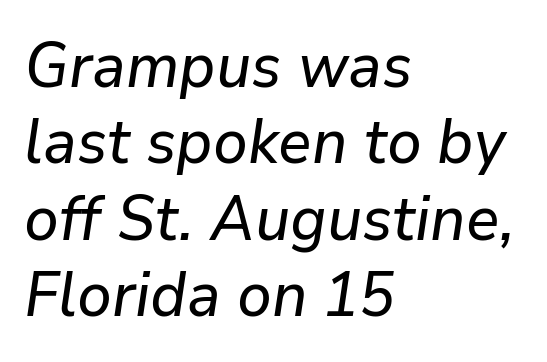
{"italic": "yes", "lean": "right", "slant_degrees": 9, "width": "normal", "stroke_contrast": "low", "x_height": "medium", "monospaced": "no", "underline": "no", "align": "left", "line_spacing_ratio": 1.23, "letter_spacing": "normal", "letter_spacing_em": 0.0, "glyph_px": 62}
